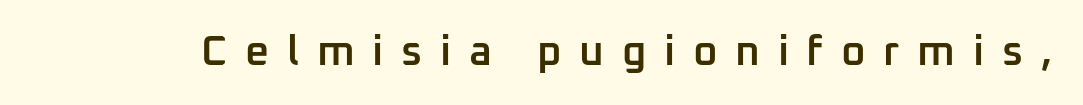
{"serif": "no", "italic": "no", "bold": "semi", "weight": "semibold", "width": "normal", "stroke_contrast": "low", "x_height": "medium", "monospaced": "no", "underline": "no", "letter_spacing": "wide", "letter_spacing_em": 0.42, "glyph_px": 42}
